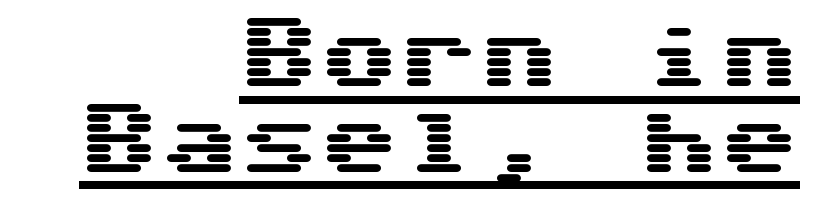
{"serif": "no", "italic": "no", "width": "wide", "stroke_contrast": "medium", "x_height": "medium", "underline": "yes", "align": "right", "line_spacing": "tight", "line_spacing_ratio": 1.07, "letter_spacing": "normal", "letter_spacing_em": 0.0, "glyph_px": 80}
